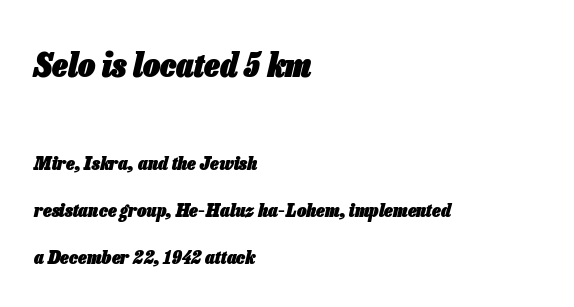
Q: Is the text bold? A: Yes.
Q: Is the text italic (slanted)? A: Yes, it leans right by about 13 degrees.
Q: Is the text underlined? A: No.
Q: How is the paragraph aligned? A: Left-aligned.
Q: Is the spacing between letters normal or unusually wide? A: Normal.
Q: Is the spacing between lines tight, normal or loose? A: Loose.
Q: Which block of text is set in a larger size, the first (top) or the second (bottom)? A: The first (top) one.
Q: Width (condensed, normal, or wide)? A: Condensed.
Q: Stroke contrast? A: Low.
Q: x-height? A: Medium.
Q: Monospaced? A: No.
